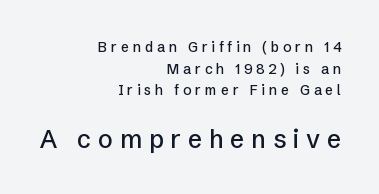
{"italic": "no", "underline": "no", "align": "right", "line_spacing": "normal", "line_spacing_ratio": 1.55, "letter_spacing": "wide", "letter_spacing_em": 0.27, "larger_block": "second", "size_ratio": 1.79, "glyph_px": 25}
